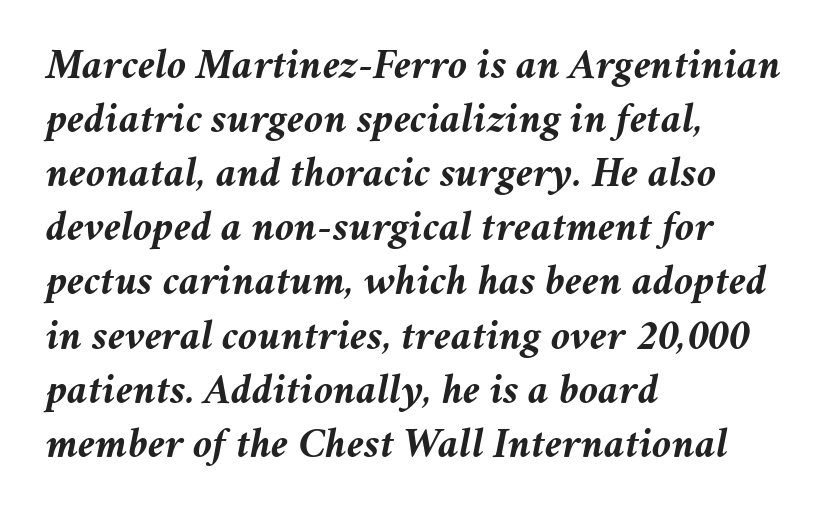
Q: Is the text bold? A: Yes.
Q: Is the text italic (slanted)? A: Yes, it leans right by about 11 degrees.
Q: Is the text underlined? A: No.
Q: How is the paragraph aligned? A: Left-aligned.
Q: Is the spacing between letters normal or unusually wide? A: Normal.
Q: Width (condensed, normal, or wide)? A: Normal.
Q: Stroke contrast? A: Medium.
Q: x-height? A: Medium.
Q: Monospaced? A: No.
